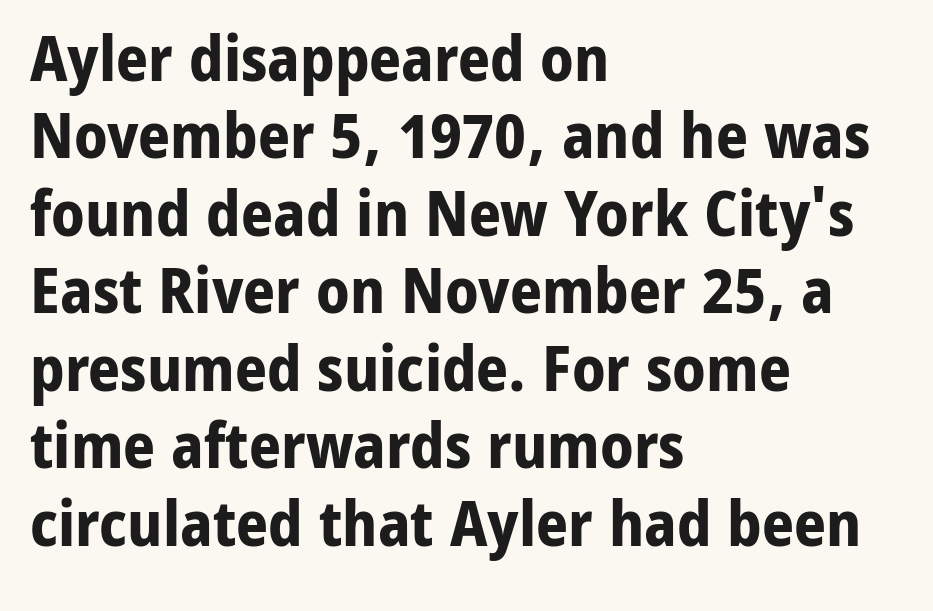
{"serif": "no", "italic": "no", "bold": "yes", "weight": "bold", "width": "normal", "stroke_contrast": "low", "x_height": "medium", "monospaced": "no", "underline": "no", "align": "left", "line_spacing_ratio": 1.23, "letter_spacing": "normal", "letter_spacing_em": 0.0, "glyph_px": 63}
